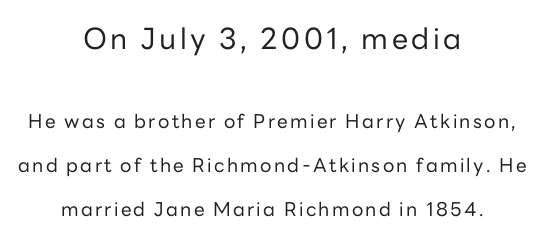
Q: Is the text bold? A: No.
Q: Is the text italic (slanted)? A: No, it is upright.
Q: Is the typeface a serif or a sans-serif typeface? A: Sans-serif.
Q: Is the text underlined? A: No.
Q: How is the paragraph aligned? A: Centered.
Q: Is the spacing between lines tight, normal or loose? A: Loose.
Q: Which block of text is set in a larger size, the first (top) or the second (bottom)? A: The first (top) one.
Q: Width (condensed, normal, or wide)? A: Normal.
Q: Stroke contrast? A: Low.
Q: x-height? A: Medium.
Q: Monospaced? A: No.
